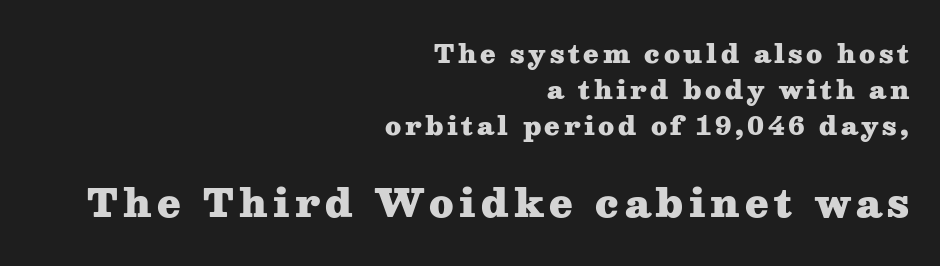
These lines sit exactly where default settings would place them. Line endings align vertically; line beginnings do not. Typographically, this falls in the serif category. This sample has the flowing, uneven cadence of proportional lettering. These lines carry a lot of weight — the face is fully bold.
